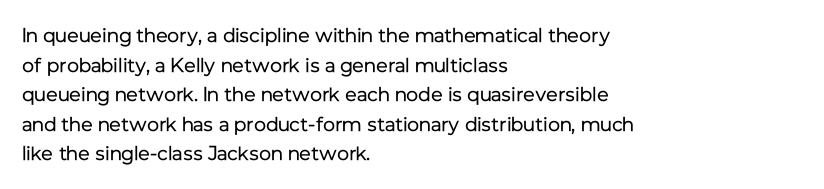
{"italic": "no", "bold": "no", "underline": "no", "align": "left", "line_spacing": "normal", "line_spacing_ratio": 1.48, "letter_spacing": "normal", "letter_spacing_em": 0.0, "glyph_px": 20}
